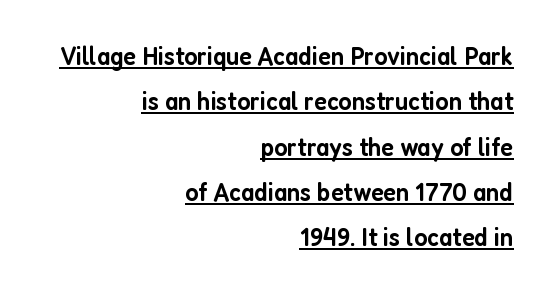
{"italic": "no", "bold": "semi", "underline": "yes", "align": "right", "line_spacing": "normal", "line_spacing_ratio": 1.68, "letter_spacing": "normal", "letter_spacing_em": 0.0, "glyph_px": 27}
